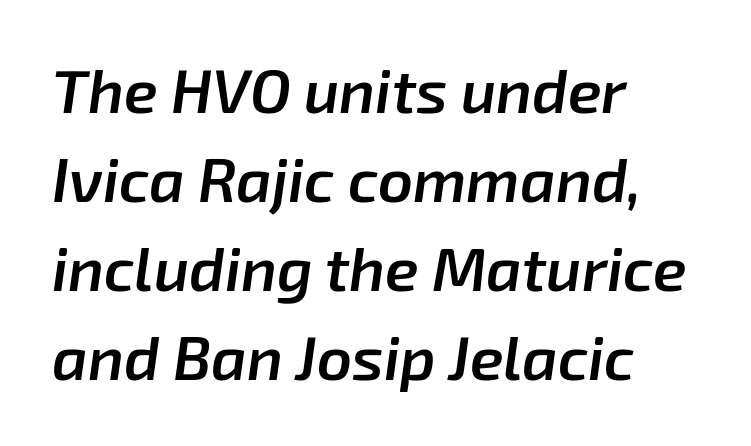
The image shows 61 px semibold type, italic (leaning right); set left-aligned, normal line spacing (1.46x), normal letter spacing, not underlined; low stroke contrast and a medium x-height.
